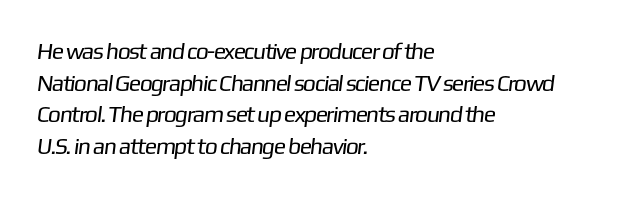
No letter is thick-stroked: the sample isn't bold. If you measured baseline to baseline, you'd find a middling distance. Check the space under the baseline: it is left empty. Where is the straight margin? On the left.
